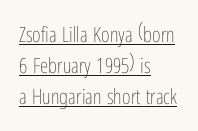
{"italic": "no", "bold": "no", "underline": "yes", "align": "left", "line_spacing": "normal", "line_spacing_ratio": 1.48, "letter_spacing": "normal", "letter_spacing_em": 0.0, "glyph_px": 21}
